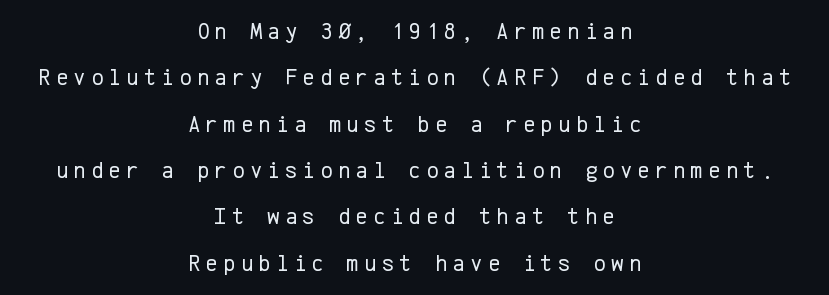
Lines of text with bare space underneath. Vertical spacing — loose. The face used here is rendered with a markedly widened letterfit. No italicization has been applied; the sample stays upright. Both edges are ragged and mirror each other, which tells us the setting is centered.
